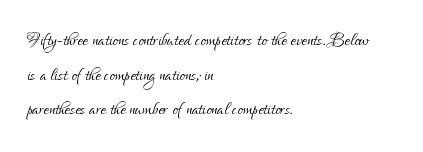
{"bold": "no", "underline": "no", "align": "left", "line_spacing": "normal", "line_spacing_ratio": 1.44, "letter_spacing": "normal", "letter_spacing_em": 0.0, "glyph_px": 24}
